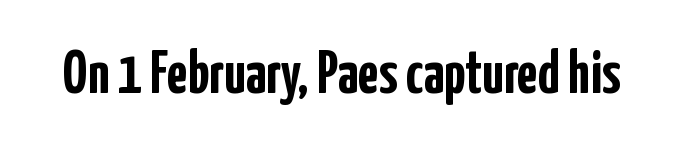
{"serif": "no", "italic": "no", "bold": "yes", "weight": "semibold", "width": "condensed", "stroke_contrast": "low", "x_height": "medium", "monospaced": "no", "underline": "no", "letter_spacing": "normal", "letter_spacing_em": 0.0, "glyph_px": 60}
